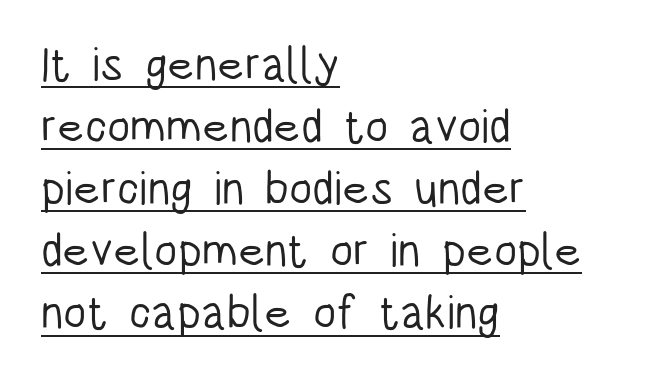
Q: Is the text bold? A: No.
Q: Is the text italic (slanted)? A: No, it is upright.
Q: Is the typeface a serif or a sans-serif typeface? A: Sans-serif.
Q: Is the text underlined? A: Yes.
Q: How is the paragraph aligned? A: Left-aligned.
Q: Is the spacing between letters normal or unusually wide? A: Normal.
Q: Is the spacing between lines tight, normal or loose? A: Normal.
Q: Width (condensed, normal, or wide)? A: Condensed.
Q: Stroke contrast? A: Low.
Q: x-height? A: Large.
Q: Monospaced? A: No.
